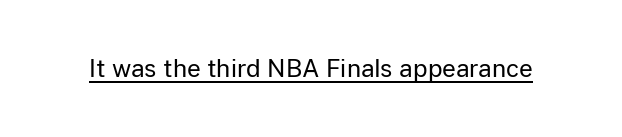
Underlined type. When letters stand straight like this, we call the style roman or upright. The line texture is even and compact thanks to regular tracking. The strokes carry an ordinary text weight at most.
